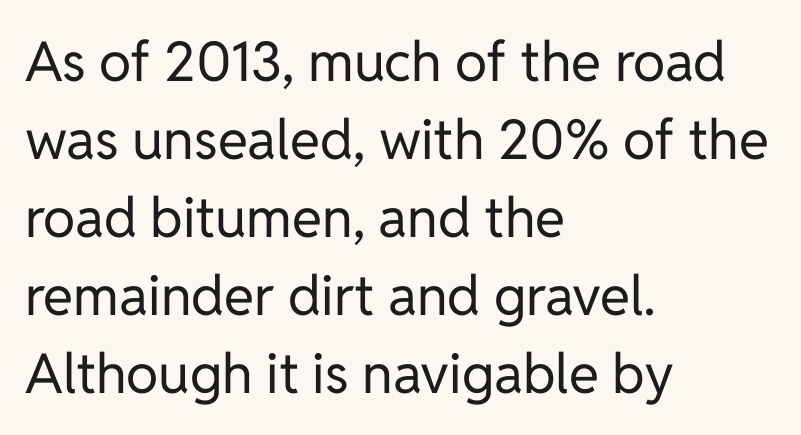
The image shows 55 px regular-weight sans-serif type, upright; set left-aligned, normal line spacing (1.42x), normal letter spacing, not underlined; low stroke contrast and a medium x-height.
